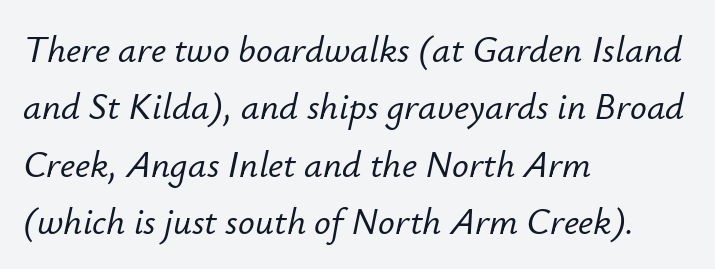
{"italic": "yes", "lean": "right", "slant_degrees": 12, "width": "normal", "stroke_contrast": "low", "x_height": "small", "monospaced": "no", "underline": "no", "align": "left", "line_spacing": "normal", "line_spacing_ratio": 1.55, "letter_spacing": "normal", "letter_spacing_em": 0.0, "glyph_px": 37}
